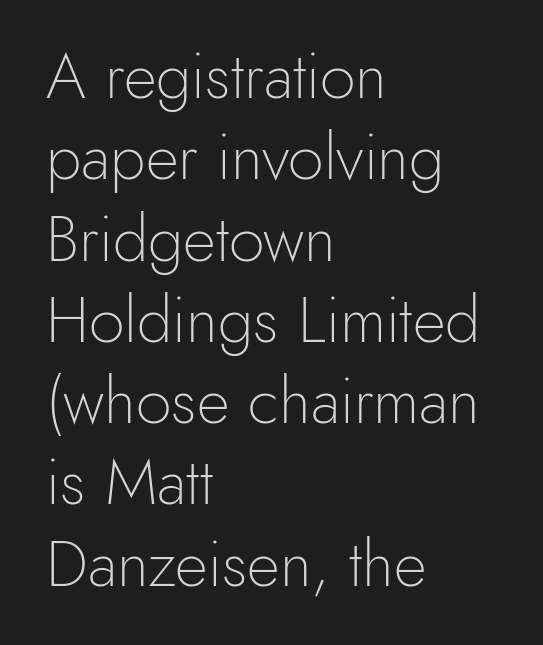
{"serif": "no", "italic": "no", "bold": "no", "weight": "light", "width": "normal", "x_height": "small", "monospaced": "no", "underline": "no", "align": "left", "line_spacing": "normal", "line_spacing_ratio": 1.27, "letter_spacing": "normal", "letter_spacing_em": 0.0, "glyph_px": 64}
